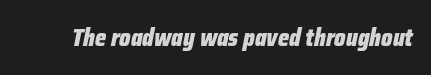
Q: Is the text bold? A: Yes.
Q: Is the text italic (slanted)? A: Yes, it leans right by about 12 degrees.
Q: Is the text underlined? A: No.
Q: Is the spacing between letters normal or unusually wide? A: Normal.
